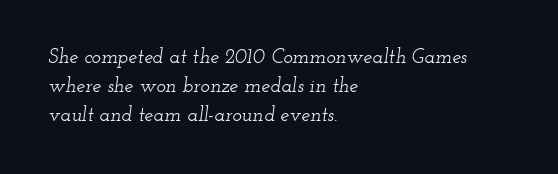
Q: Is the text italic (slanted)? A: Yes, it leans right by about 12 degrees.
Q: Is the text underlined? A: No.
Q: How is the paragraph aligned? A: Left-aligned.
Q: Is the spacing between letters normal or unusually wide? A: Normal.
Q: Is the spacing between lines tight, normal or loose? A: Normal.
